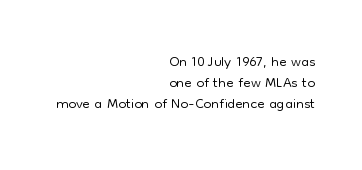
{"italic": "no", "bold": "no", "underline": "no", "align": "right", "line_spacing": "tight", "line_spacing_ratio": 0.96, "letter_spacing": "normal", "letter_spacing_em": 0.0, "glyph_px": 22}
